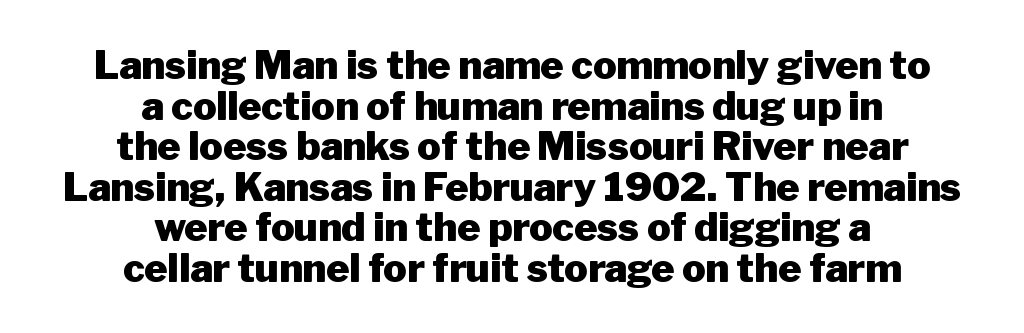
Q: Is the text bold? A: Yes.
Q: Is the text italic (slanted)? A: No, it is upright.
Q: Is the typeface a serif or a sans-serif typeface? A: Sans-serif.
Q: Is the text underlined? A: No.
Q: How is the paragraph aligned? A: Centered.
Q: Is the spacing between letters normal or unusually wide? A: Normal.
Q: Is the spacing between lines tight, normal or loose? A: Tight.
Q: Width (condensed, normal, or wide)? A: Normal.
Q: Stroke contrast? A: Low.
Q: x-height? A: Medium.
Q: Monospaced? A: No.
